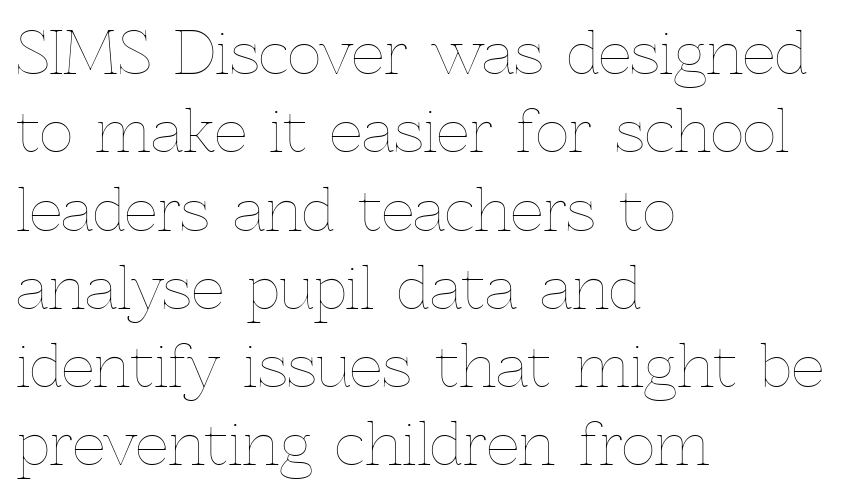
Q: Is the text bold? A: No.
Q: Is the text italic (slanted)? A: No, it is upright.
Q: Is the text underlined? A: No.
Q: How is the paragraph aligned? A: Left-aligned.
Q: Is the spacing between letters normal or unusually wide? A: Normal.
Q: Is the spacing between lines tight, normal or loose? A: Normal.
Q: Width (condensed, normal, or wide)? A: Normal.
Q: x-height? A: Medium.
Q: Monospaced? A: No.
